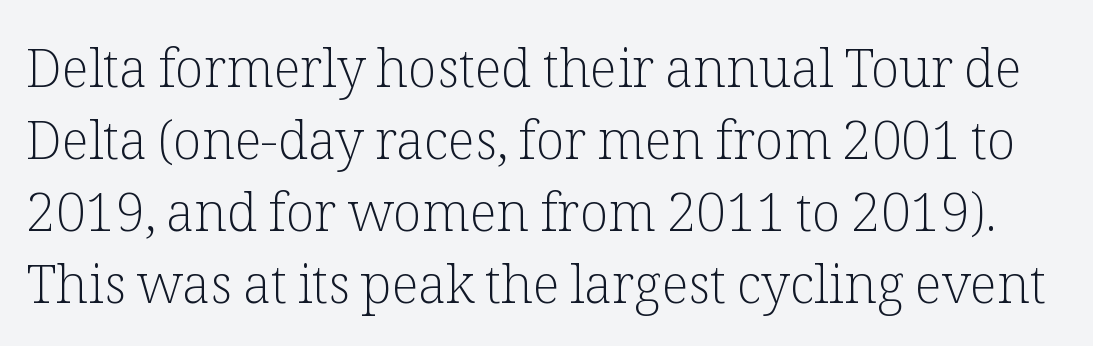
{"serif": "yes", "italic": "no", "bold": "no", "weight": "light", "width": "normal", "stroke_contrast": "low", "x_height": "medium", "monospaced": "no", "underline": "no", "line_spacing": "normal", "line_spacing_ratio": 1.36, "letter_spacing": "normal", "letter_spacing_em": 0.0, "glyph_px": 53}
